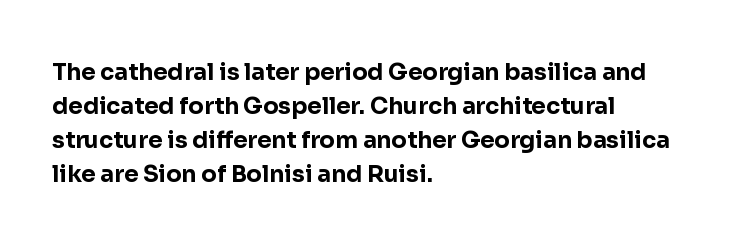
{"italic": "no", "bold": "yes", "underline": "no", "align": "left", "line_spacing": "normal", "line_spacing_ratio": 1.48, "letter_spacing": "normal", "letter_spacing_em": 0.0, "glyph_px": 23}
